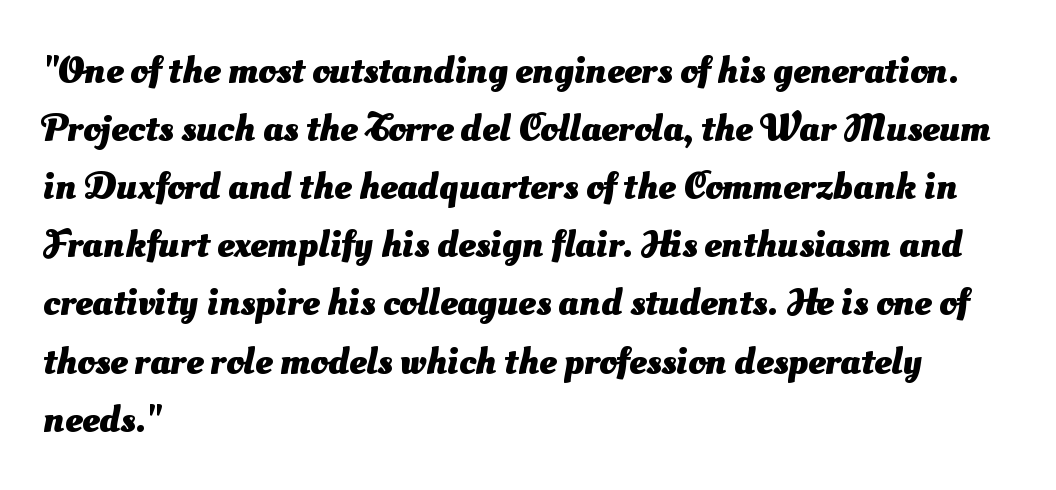
The image shows 39 px heavy sans-serif type; set left-aligned, normal line spacing (1.49x), normal letter spacing, not underlined; medium stroke contrast and a small x-height.
